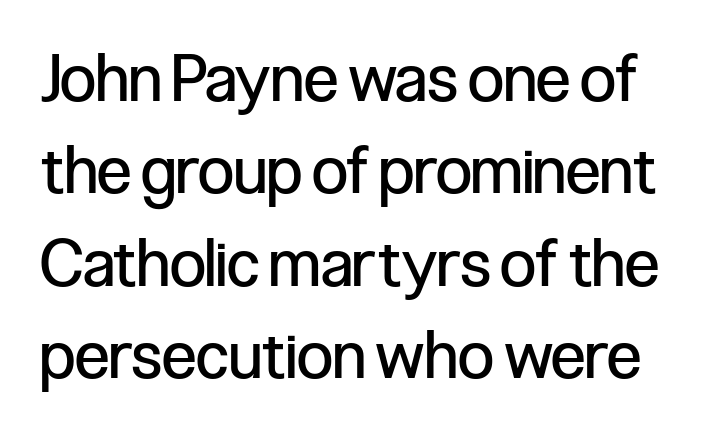
Q: Is the text bold? A: No.
Q: Is the text italic (slanted)? A: No, it is upright.
Q: Is the typeface a serif or a sans-serif typeface? A: Sans-serif.
Q: Is the text underlined? A: No.
Q: Is the spacing between letters normal or unusually wide? A: Normal.
Q: Is the spacing between lines tight, normal or loose? A: Normal.
Q: Width (condensed, normal, or wide)? A: Condensed.
Q: Stroke contrast? A: Low.
Q: x-height? A: Medium.
Q: Monospaced? A: No.
